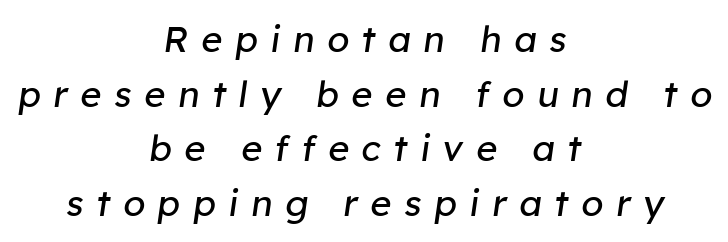
Q: Is the text bold? A: No.
Q: Is the text italic (slanted)? A: Yes, it leans right by about 8 degrees.
Q: Is the text underlined? A: No.
Q: How is the paragraph aligned? A: Centered.
Q: Is the spacing between letters normal or unusually wide? A: Unusually wide.
Q: Is the spacing between lines tight, normal or loose? A: Normal.
Q: Width (condensed, normal, or wide)? A: Normal.
Q: Stroke contrast? A: Low.
Q: x-height? A: Medium.
Q: Monospaced? A: No.
